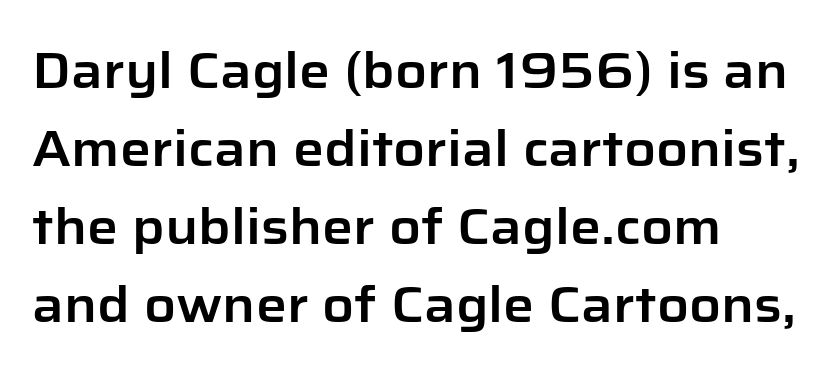
{"serif": "no", "italic": "no", "width": "normal", "stroke_contrast": "low", "x_height": "medium", "monospaced": "no", "underline": "no", "align": "left", "line_spacing": "normal", "line_spacing_ratio": 1.59, "letter_spacing": "normal", "letter_spacing_em": 0.0, "glyph_px": 49}
